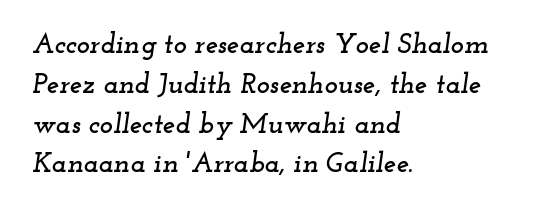
Q: Is the text italic (slanted)? A: Yes, it leans right by about 12 degrees.
Q: Is the typeface a serif or a sans-serif typeface? A: Serif.
Q: Is the text underlined? A: No.
Q: How is the paragraph aligned? A: Left-aligned.
Q: Is the spacing between letters normal or unusually wide? A: Normal.
Q: Is the spacing between lines tight, normal or loose? A: Normal.
Q: Width (condensed, normal, or wide)? A: Wide.
Q: Stroke contrast? A: Low.
Q: x-height? A: Small.
Q: Monospaced? A: No.
